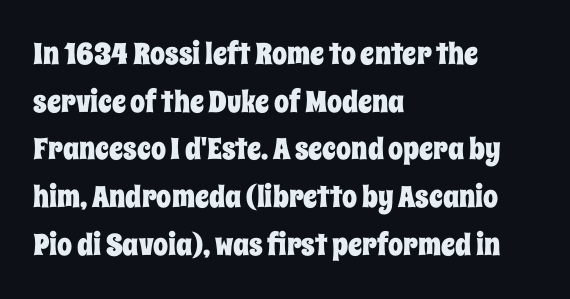
Summary of vertical rhythm: regular, with standard interline spacing. Ascenders rise straight up at ninety degrees. These lines are rendered in a variable-pitch font. A clean baseline with only descenders dipping below it. Left-aligned paragraph, ragged on the right. This rendering leaves character spacing at its baseline value.
